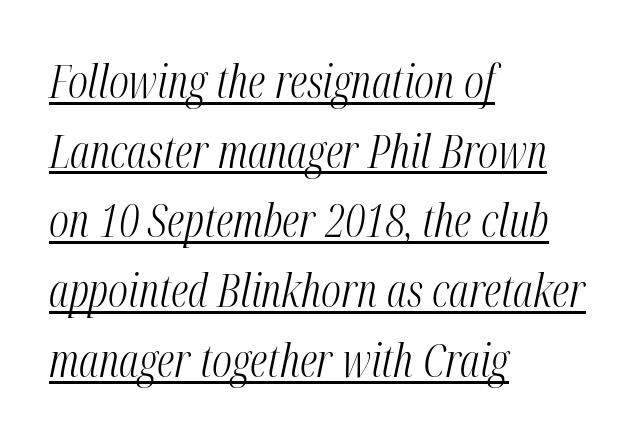
Q: Is the text bold? A: No.
Q: Is the text italic (slanted)? A: Yes, it leans right by about 12 degrees.
Q: Is the text underlined? A: Yes.
Q: How is the paragraph aligned? A: Left-aligned.
Q: Is the spacing between letters normal or unusually wide? A: Normal.
Q: Is the spacing between lines tight, normal or loose? A: Normal.
Q: Width (condensed, normal, or wide)? A: Condensed.
Q: Stroke contrast? A: Medium.
Q: x-height? A: Medium.
Q: Monospaced? A: No.
